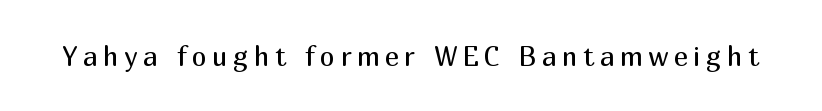
{"italic": "no", "bold": "no", "underline": "no", "letter_spacing": "wide", "letter_spacing_em": 0.2, "glyph_px": 27}
